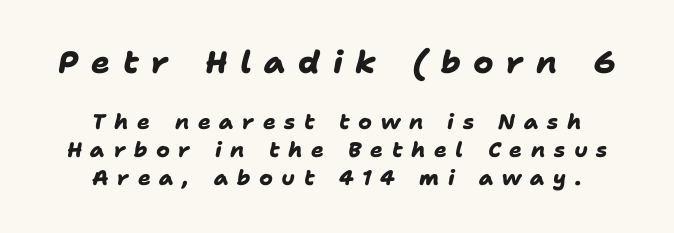
{"serif": "no", "bold": "yes", "weight": "heavy", "width": "normal", "stroke_contrast": "low", "x_height": "medium", "monospaced": "no", "underline": "no", "align": "center", "line_spacing": "normal", "line_spacing_ratio": 1.33, "letter_spacing": "wide", "letter_spacing_em": 0.41, "larger_block": "first", "size_ratio": 1.48, "glyph_px": 31}
